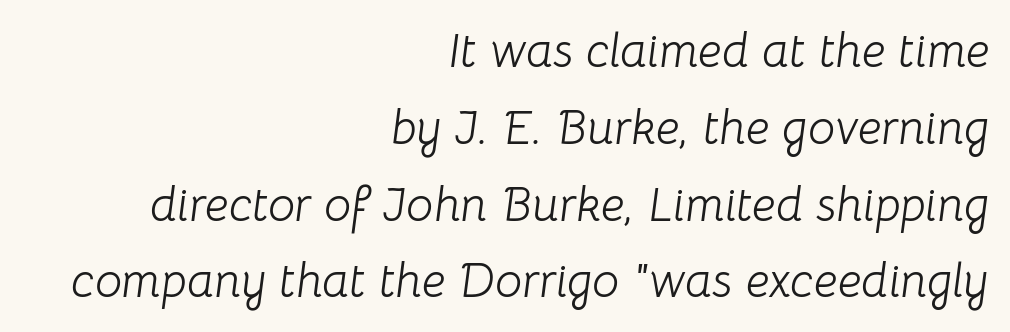
This sample uses an oblique cut, with every glyph tilted off the vertical. Spacing between characters is what you'd get straight out of the box. The letters advance in unequal steps, a hallmark of proportional type. Is the type heavy? It reads as light-to-regular instead. The line-height multiplier appears to be the usual default. Layout note: lines flush right.
